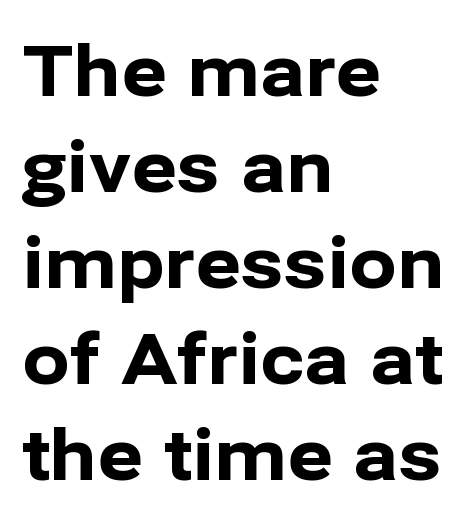
{"serif": "no", "italic": "no", "bold": "yes", "weight": "bold", "width": "normal", "stroke_contrast": "low", "x_height": "medium", "monospaced": "no", "underline": "no", "align": "left", "line_spacing": "normal", "line_spacing_ratio": 1.37, "letter_spacing": "normal", "letter_spacing_em": 0.0, "glyph_px": 70}
